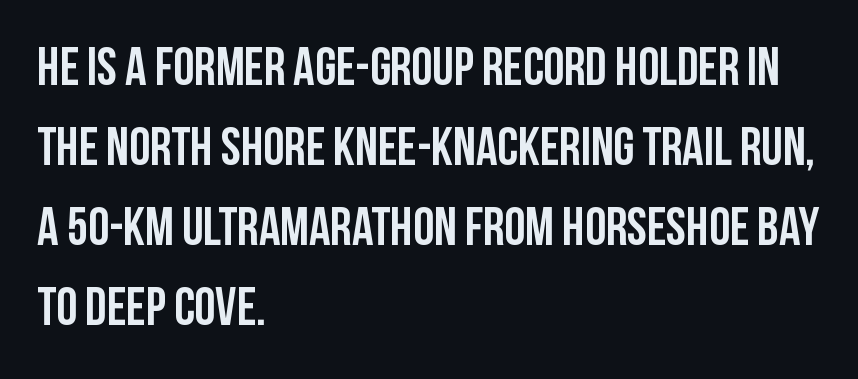
A typesetter would call this zero additional tracking. Examine the stroke ends and you'll find no serifs. Each letter keeps its own natural width here, so spacing adapts to shape. Is there any slant? The stems are plumb. The rag falls on the right side of this text block. This rendering features lettering with no underline.
